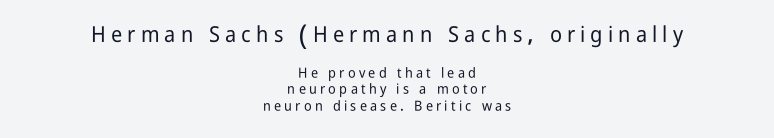
Decoration check: the copy has no underline. A centered setting, common on invitations and titles, is used for this passage. The face used here is rendered with a markedly widened letterfit. If you drew a line through each stem, it would be perfectly vertical. The more generous point size was reserved for the upper chunk.
